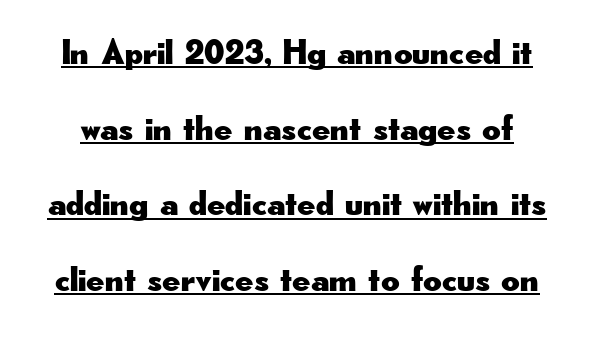
{"serif": "no", "italic": "no", "width": "wide", "stroke_contrast": "low", "x_height": "small", "monospaced": "no", "underline": "yes", "line_spacing": "loose", "line_spacing_ratio": 2.1, "letter_spacing": "normal", "letter_spacing_em": 0.0, "glyph_px": 36}
